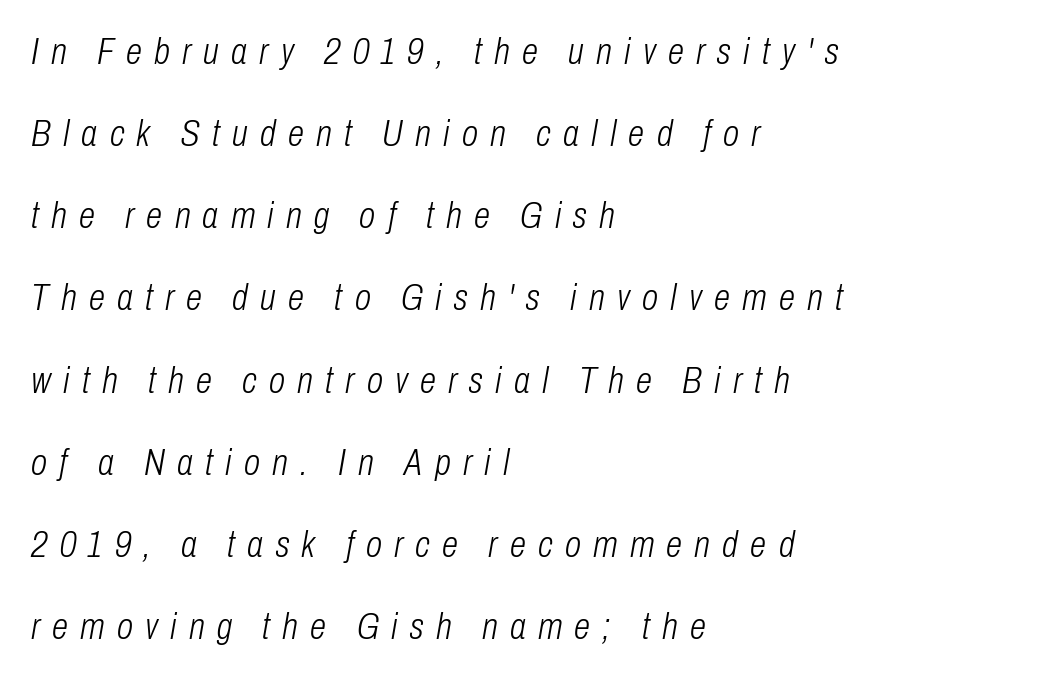
{"italic": "yes", "lean": "right", "slant_degrees": 10, "bold": "no", "weight": "light", "width": "condensed", "stroke_contrast": "low", "x_height": "medium", "monospaced": "no", "underline": "no", "align": "left", "line_spacing": "loose", "line_spacing_ratio": 2.22, "letter_spacing": "wide", "letter_spacing_em": 0.33, "glyph_px": 37}
